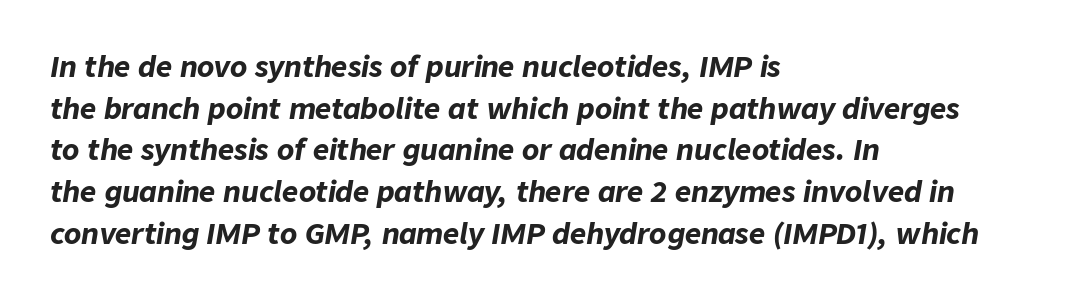
The image shows 28 px bold type, italic (leaning right); set left-aligned, normal line spacing (1.49x), normal letter spacing, not underlined; low stroke contrast and a medium x-height.
